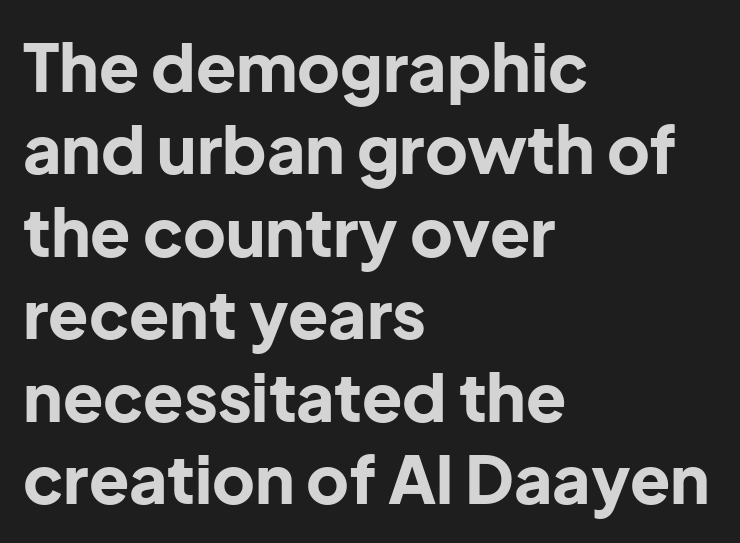
The typesetting leans heavy: a genuine bold. Typeset ragged right — the left edge is the straight one. The line-height multiplier appears to be the usual default. Here the designer chose a conventional face with non-uniform glyph widths. The text was rendered using a sans face with plain stroke endings.
